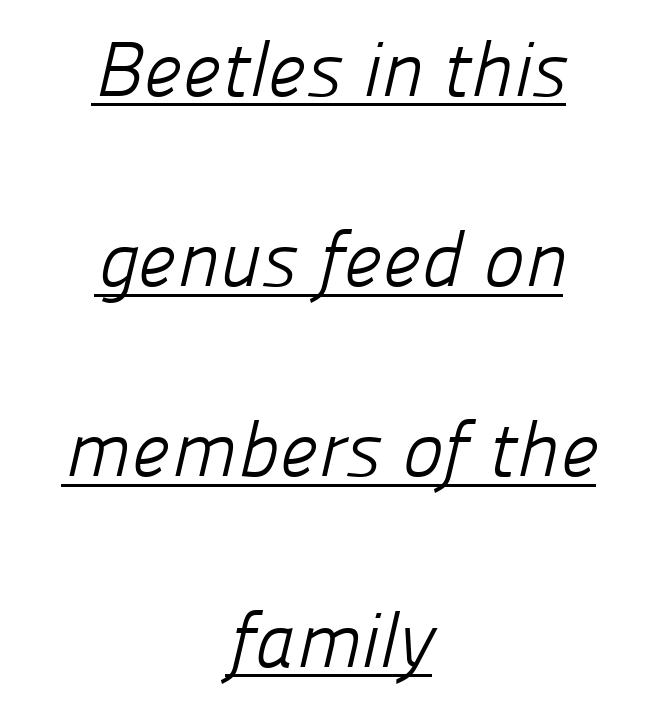
The lettering is marked with a stroke running underneath it. Examine the stroke ends and you'll find no serifs. This rendering uses center alignment, leaving both contours irregular but symmetric. Think of a printed novel: that variable character pitch is what you see here.
